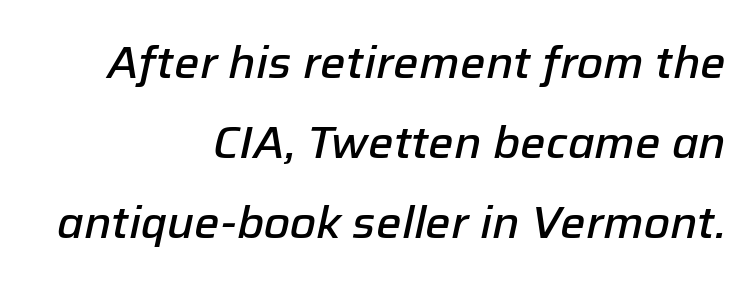
Casual observation: everything's shoved over to the right. Weight check: semibold — heavier than regular, not quite bold. Descenders are the only things crossing below the line. Slant detected: the letters are inclined. Observe the ordinary spacing: letters are neighbours, not strangers.
